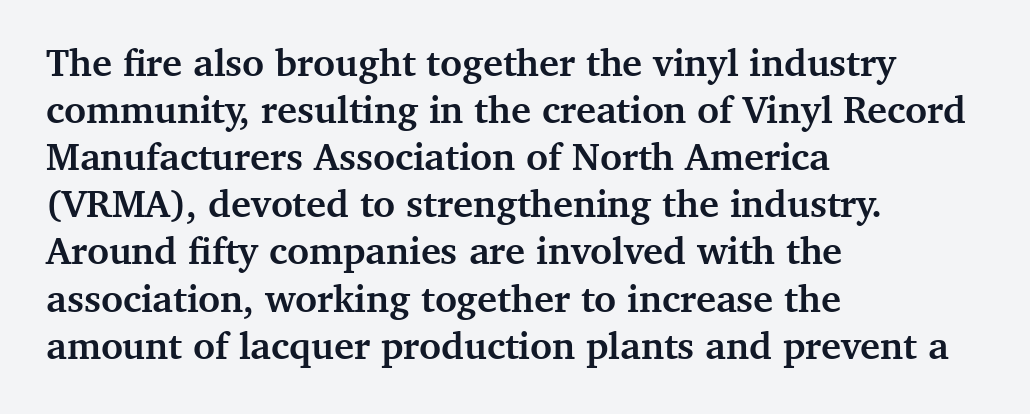
{"serif": "yes", "italic": "no", "bold": "yes", "weight": "semibold", "width": "normal", "stroke_contrast": "medium", "x_height": "medium", "monospaced": "no", "underline": "no", "align": "left", "line_spacing_ratio": 1.24, "letter_spacing": "normal", "letter_spacing_em": 0.0, "glyph_px": 38}
